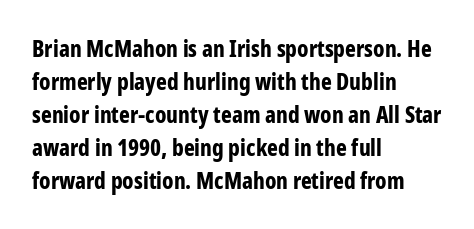
This sample keeps an unexceptional amount of space between lines. Strokes here are thick enough to call this a true bold. A student would call this left alignment; a typographer would say flush left, rag right. You can tell it's not italic because the verticals are truly vertical.
